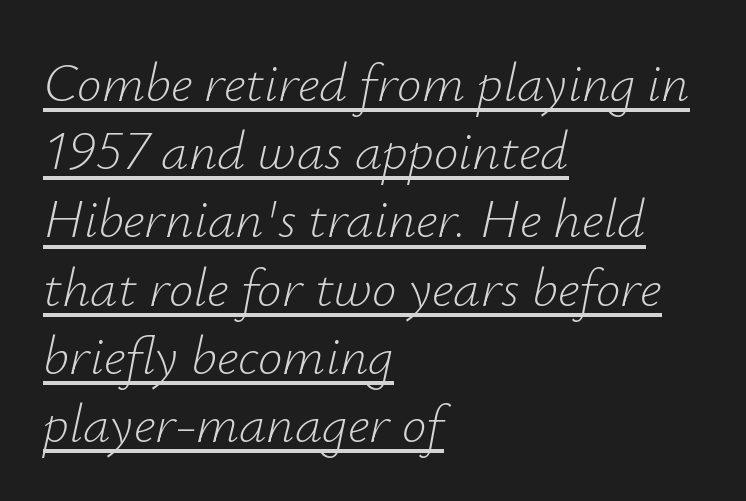
Q: Is the text bold? A: No.
Q: Is the text italic (slanted)? A: Yes, it leans right by about 12 degrees.
Q: Is the text underlined? A: Yes.
Q: How is the paragraph aligned? A: Left-aligned.
Q: Is the spacing between letters normal or unusually wide? A: Normal.
Q: Width (condensed, normal, or wide)? A: Normal.
Q: Stroke contrast? A: Low.
Q: x-height? A: Small.
Q: Monospaced? A: No.
